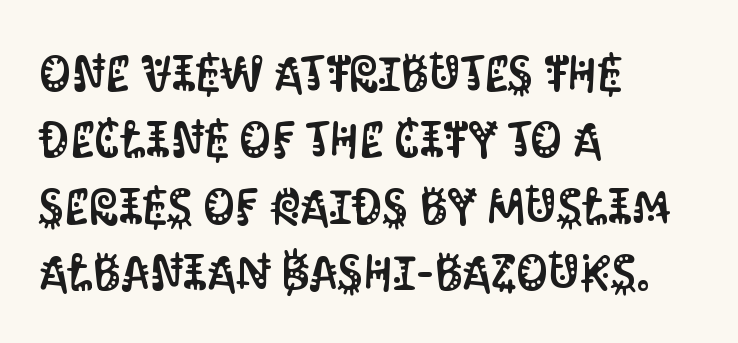
Are there feet on the stems? There aren't — it's a sans. Students, observe: this is what conventionally led text looks like. The line texture is even and compact thanks to regular tracking. This is roman type, the default non-slanted kind. Anything drawn beneath the words? Only blank space.
